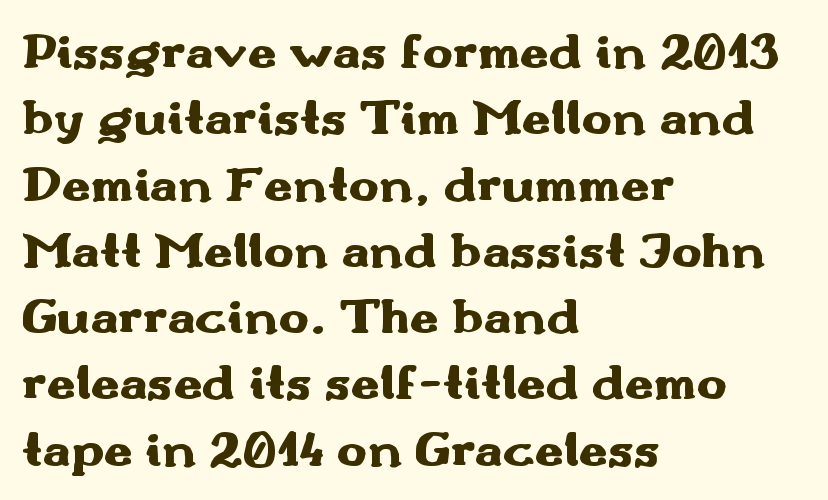
Q: Is the text bold? A: Yes.
Q: Is the text italic (slanted)? A: No, it is upright.
Q: Is the typeface a serif or a sans-serif typeface? A: Sans-serif.
Q: Is the text underlined? A: No.
Q: How is the paragraph aligned? A: Left-aligned.
Q: Is the spacing between letters normal or unusually wide? A: Normal.
Q: Is the spacing between lines tight, normal or loose? A: Normal.
Q: Width (condensed, normal, or wide)? A: Wide.
Q: Stroke contrast? A: Medium.
Q: x-height? A: Small.
Q: Monospaced? A: No.
